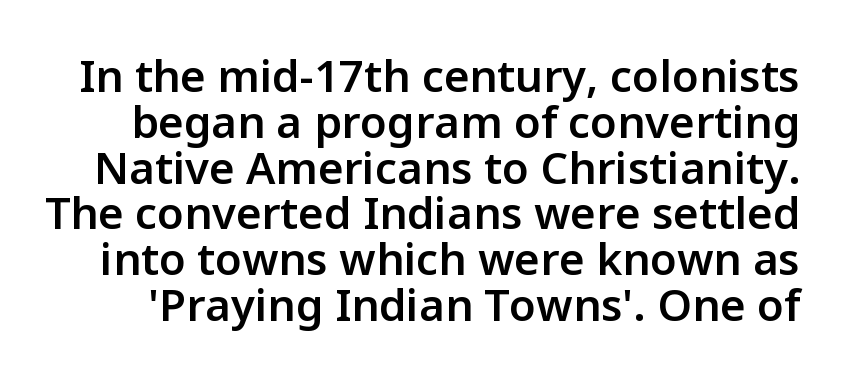
{"serif": "no", "italic": "no", "bold": "semi", "weight": "semibold", "width": "normal", "stroke_contrast": "low", "x_height": "medium", "monospaced": "no", "underline": "no", "line_spacing": "tight", "line_spacing_ratio": 1.04, "letter_spacing": "normal", "letter_spacing_em": 0.0, "glyph_px": 44}
